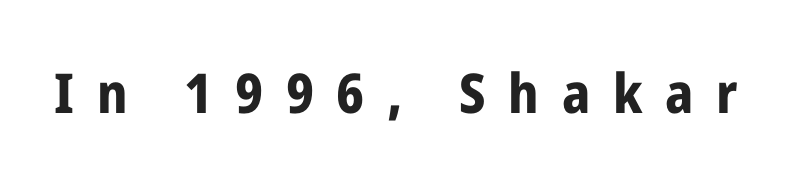
{"serif": "no", "italic": "no", "bold": "yes", "weight": "bold", "width": "condensed", "stroke_contrast": "low", "x_height": "medium", "monospaced": "no", "underline": "no", "letter_spacing": "wide", "letter_spacing_em": 0.41, "glyph_px": 55}
